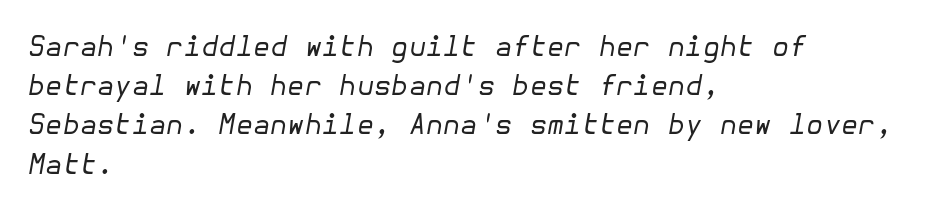
The image shows 28 px regular-weight type, italic (leaning right); set left-aligned, normal line spacing (1.4x), normal letter spacing, not underlined; low stroke contrast and a medium x-height.
